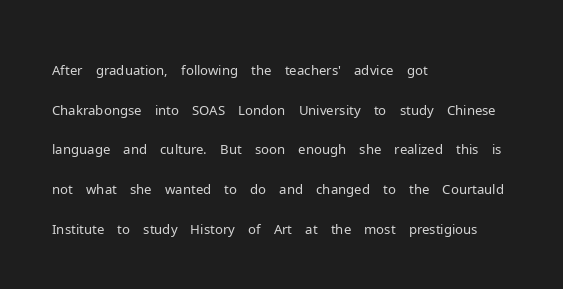
The image shows 27 px text type, upright; set left-aligned, normal line spacing (1.47x), normal letter spacing, not underlined.
